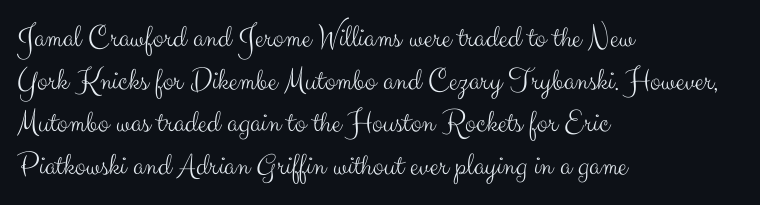
The image shows 32 px light sans-serif type; set left-aligned, normal line spacing (1.33x), normal letter spacing, not underlined; medium stroke contrast and a small x-height.
